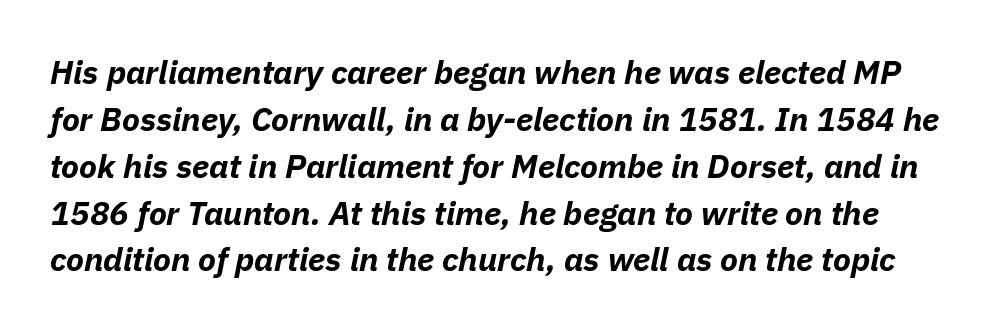
Q: Is the text bold? A: Yes.
Q: Is the text italic (slanted)? A: Yes, it leans right by about 11 degrees.
Q: Is the text underlined? A: No.
Q: Is the spacing between letters normal or unusually wide? A: Normal.
Q: Is the spacing between lines tight, normal or loose? A: Normal.
Q: Width (condensed, normal, or wide)? A: Normal.
Q: Stroke contrast? A: Low.
Q: x-height? A: Medium.
Q: Monospaced? A: No.
